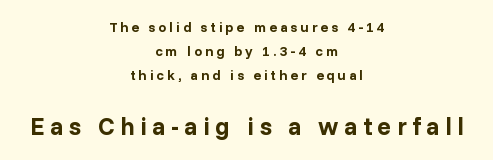
Plenty of ink on the page — the face is bold. In CSS terms this would be text-align: center. The more generous point size was reserved for the lower chunk. The passage shown is not underscored anywhere. Nope, not italic — everything's standing straight.
